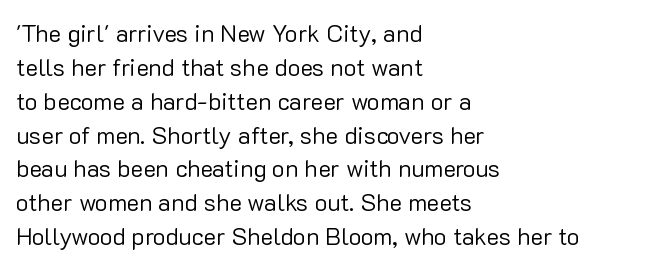
The image shows 24 px text type, upright; set left-aligned, normal line spacing (1.41x), normal letter spacing, not underlined.
